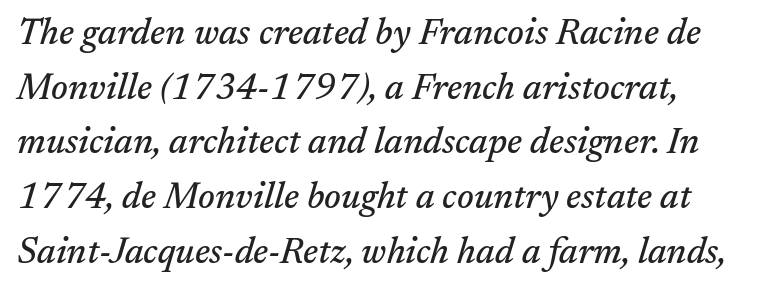
{"serif": "yes", "italic": "yes", "lean": "right", "slant_degrees": 17, "width": "normal", "stroke_contrast": "medium", "x_height": "medium", "monospaced": "no", "underline": "no", "align": "left", "line_spacing": "normal", "line_spacing_ratio": 1.52, "letter_spacing": "normal", "letter_spacing_em": 0.0, "glyph_px": 36}
